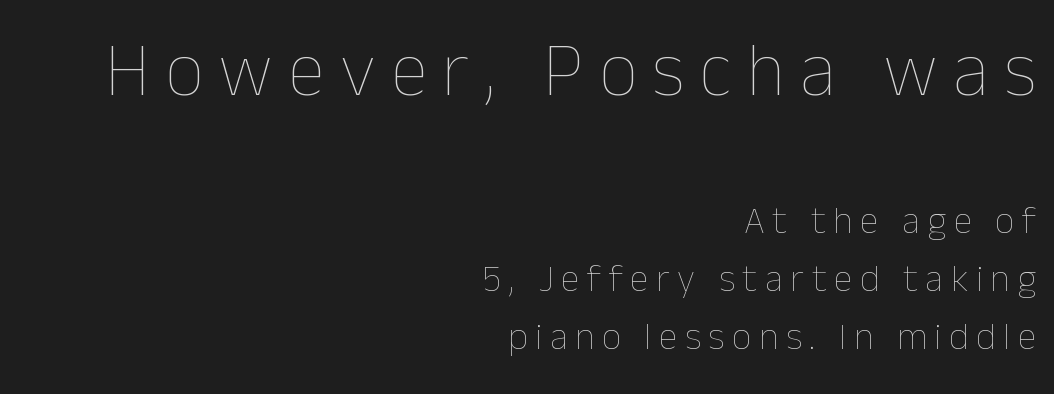
Bold? No — there's no thickening of the strokes. A roman cut, with each character standing at attention. Inter-character spacing is expanded well beyond the font's built-in metrics. Underline: absent. This sample is right-justified, so line beginnings fall wherever the words allow.
